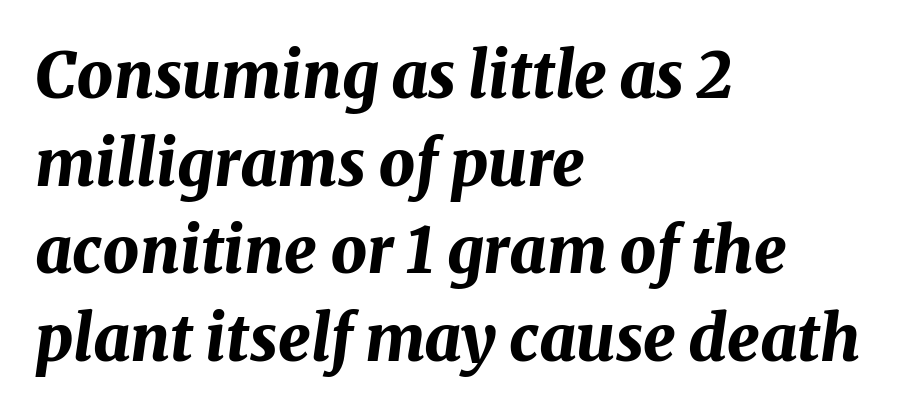
This sample is left-justified, so line endings fall wherever the words run out. Tracking value appears to be zero — textbook default spacing. You could not count columns in this text — the font is proportionally spaced. Horizontal bands of white between lines are of average thickness.
